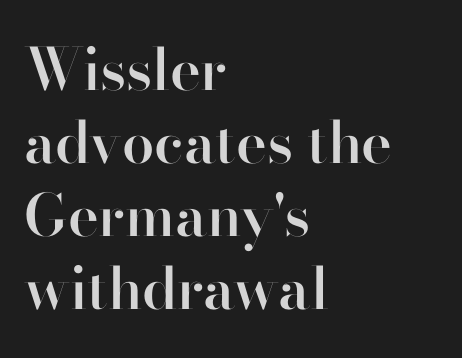
The image shows 58 px semibold sans-serif type, upright; set left-aligned, normal line spacing (1.26x), normal letter spacing, not underlined; high stroke contrast and a small x-height.
